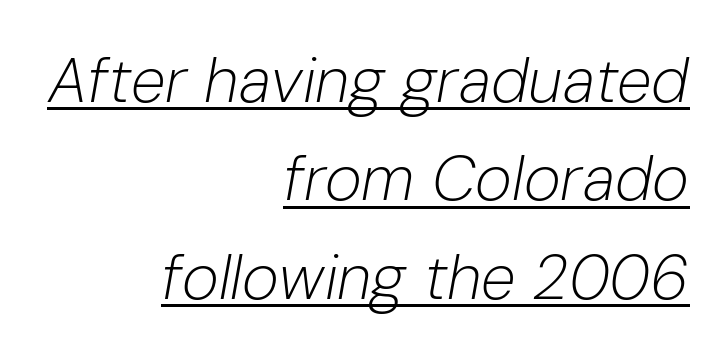
When letters slant like this, we call the style italic. The letters look calm and open, with moderate or lighter stems. Here the designer chose a conventional face with non-uniform glyph widths. Notice how a bar underscores the lettering throughout. Line spacing here is normal. The paragraph shown leans on its right margin.
